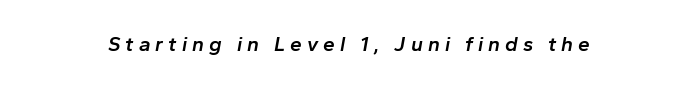
The image shows 21 px text type, italic (leaning right); set unusually wide letter spacing (+0.24 em), not underlined.
